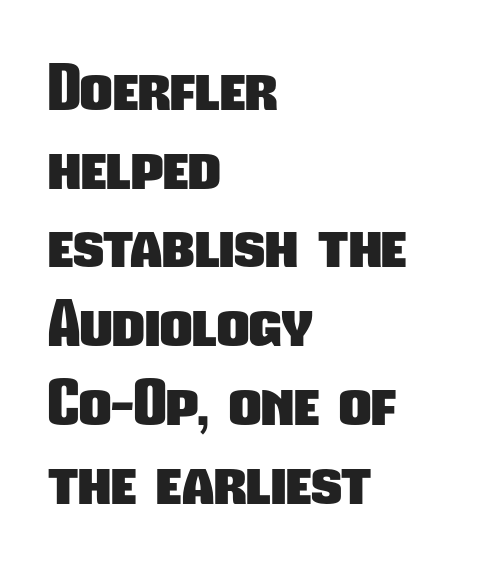
Q: Is the text bold? A: Yes.
Q: Is the typeface a serif or a sans-serif typeface? A: Sans-serif.
Q: Is the text underlined? A: No.
Q: How is the paragraph aligned? A: Left-aligned.
Q: Is the spacing between letters normal or unusually wide? A: Normal.
Q: Is the spacing between lines tight, normal or loose? A: Normal.
Q: Width (condensed, normal, or wide)? A: Condensed.
Q: Stroke contrast? A: Low.
Q: x-height? A: Medium.
Q: Monospaced? A: No.
